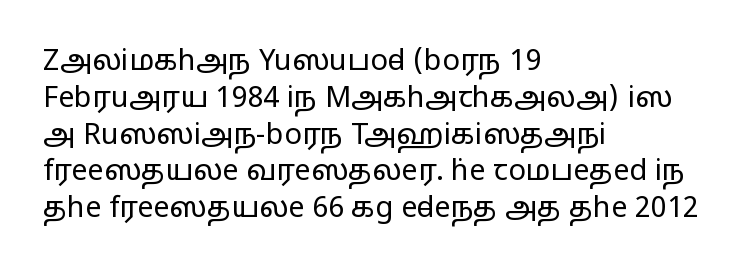
Posture: straight, roman, zero tilt. The lines sit at an ordinary, default distance from one another. Honestly, the letter spacing is just normal — you wouldn't notice it. Horizontal alignment here is leftward, the default for most running prose. Varying glyph widths throughout — classic text-font behaviour.
